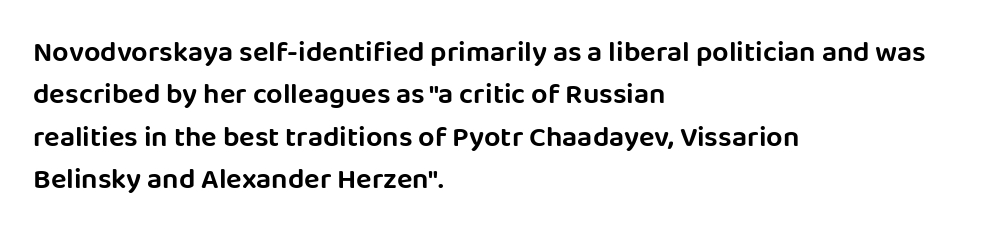
Alignment: flush left. Any mark beneath the type? The region is blank. Nope, no serifs anywhere on these letters. The vertical gap from one line to the next is medium.
